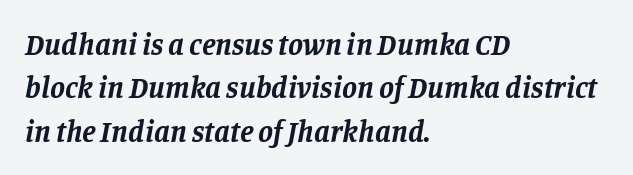
The space between consecutive lines is moderate. This sample uses an oblique cut, with every glyph tilted off the vertical. These lines are composed in type with serifs. How are the letters spaced? Ordinarily, with no added tracking. Here the designer chose a conventional face with non-uniform glyph widths.
